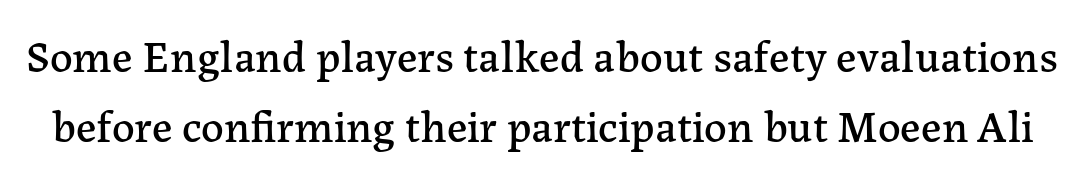
Q: Is the text italic (slanted)? A: No, it is upright.
Q: Is the typeface a serif or a sans-serif typeface? A: Serif.
Q: Is the text underlined? A: No.
Q: Is the spacing between letters normal or unusually wide? A: Normal.
Q: Is the spacing between lines tight, normal or loose? A: Normal.
Q: Width (condensed, normal, or wide)? A: Normal.
Q: Stroke contrast? A: Low.
Q: x-height? A: Medium.
Q: Monospaced? A: No.
